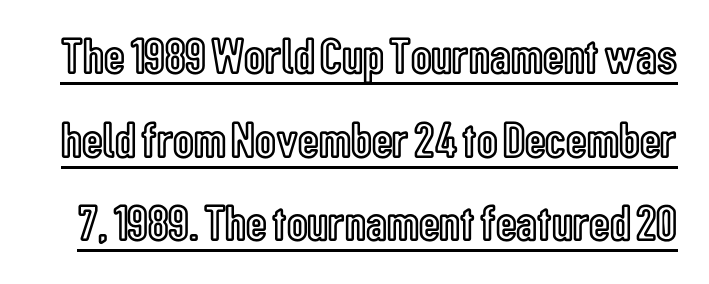
Q: Is the text italic (slanted)? A: No, it is upright.
Q: Is the text underlined? A: Yes.
Q: Is the spacing between letters normal or unusually wide? A: Normal.
Q: Is the spacing between lines tight, normal or loose? A: Normal.
Q: Width (condensed, normal, or wide)? A: Condensed.
Q: x-height? A: Medium.
Q: Monospaced? A: No.
